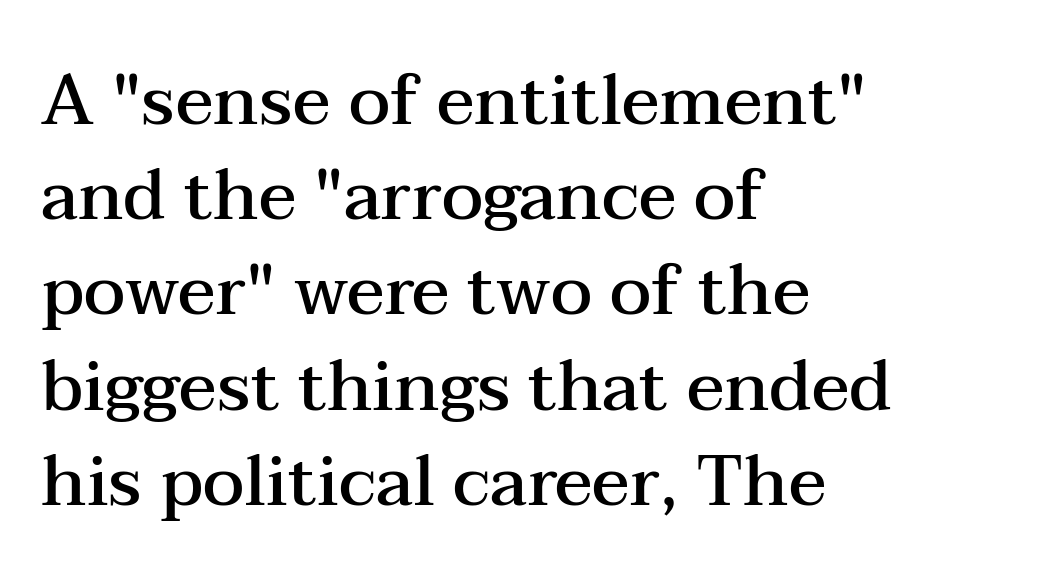
Q: Is the text bold? A: Semi-bold.
Q: Is the text italic (slanted)? A: No, it is upright.
Q: Is the typeface a serif or a sans-serif typeface? A: Serif.
Q: Is the text underlined? A: No.
Q: How is the paragraph aligned? A: Left-aligned.
Q: Is the spacing between letters normal or unusually wide? A: Normal.
Q: Is the spacing between lines tight, normal or loose? A: Normal.
Q: Width (condensed, normal, or wide)? A: Wide.
Q: Stroke contrast? A: Medium.
Q: x-height? A: Medium.
Q: Monospaced? A: No.
